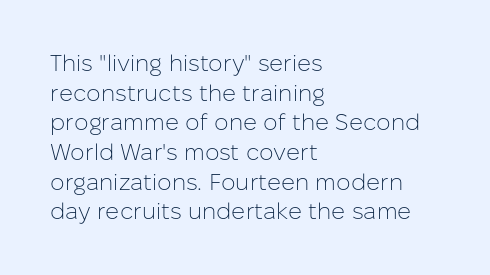
{"italic": "no", "bold": "no", "underline": "no", "align": "left", "line_spacing": "normal", "line_spacing_ratio": 1.29, "letter_spacing": "normal", "letter_spacing_em": 0.0, "glyph_px": 23}
